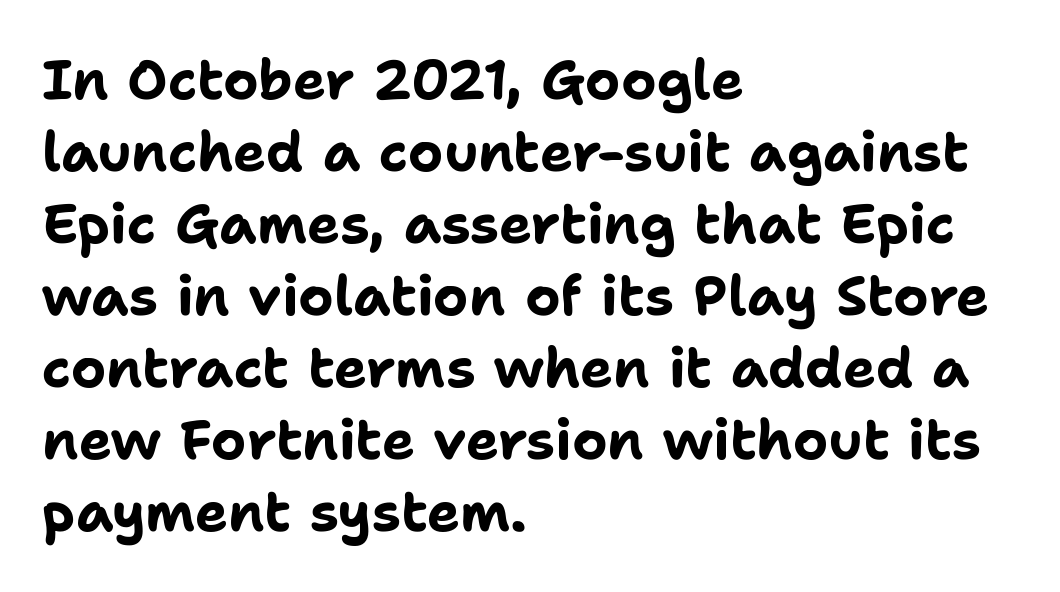
Q: Is the text bold? A: Yes.
Q: Is the text italic (slanted)? A: No, it is upright.
Q: Is the typeface a serif or a sans-serif typeface? A: Sans-serif.
Q: Is the text underlined? A: No.
Q: How is the paragraph aligned? A: Left-aligned.
Q: Is the spacing between letters normal or unusually wide? A: Normal.
Q: Is the spacing between lines tight, normal or loose? A: Normal.
Q: Width (condensed, normal, or wide)? A: Normal.
Q: Stroke contrast? A: Low.
Q: x-height? A: Medium.
Q: Monospaced? A: No.
